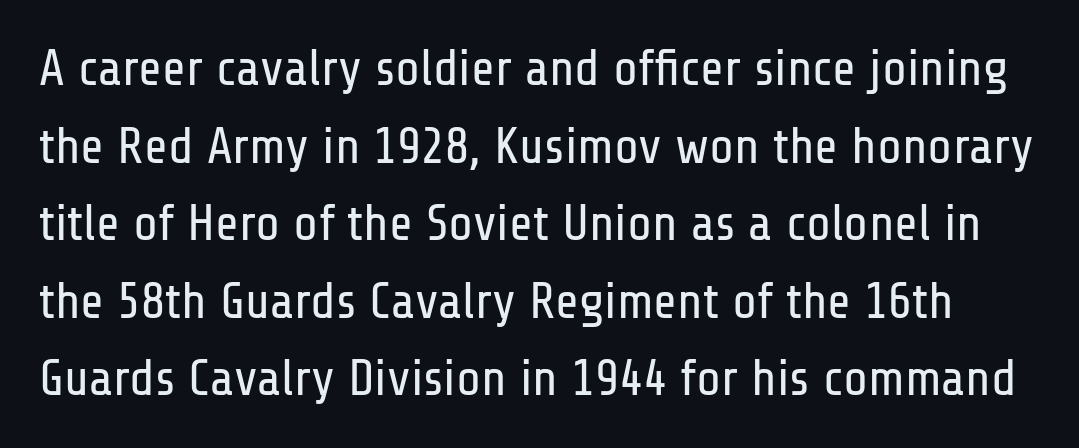
The image shows 51 px regular-weight, condensed sans-serif type, upright; set normal line spacing (1.52x), normal letter spacing, not underlined; low stroke contrast and a medium x-height.
